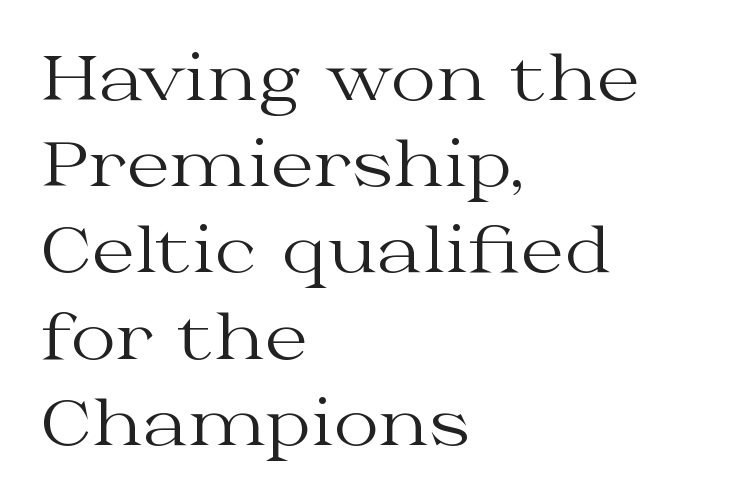
Q: Is the text bold? A: No.
Q: Is the text italic (slanted)? A: No, it is upright.
Q: Is the typeface a serif or a sans-serif typeface? A: Serif.
Q: Is the text underlined? A: No.
Q: How is the paragraph aligned? A: Left-aligned.
Q: Is the spacing between letters normal or unusually wide? A: Normal.
Q: Is the spacing between lines tight, normal or loose? A: Normal.
Q: Width (condensed, normal, or wide)? A: Wide.
Q: Stroke contrast? A: Medium.
Q: x-height? A: Medium.
Q: Monospaced? A: No.
